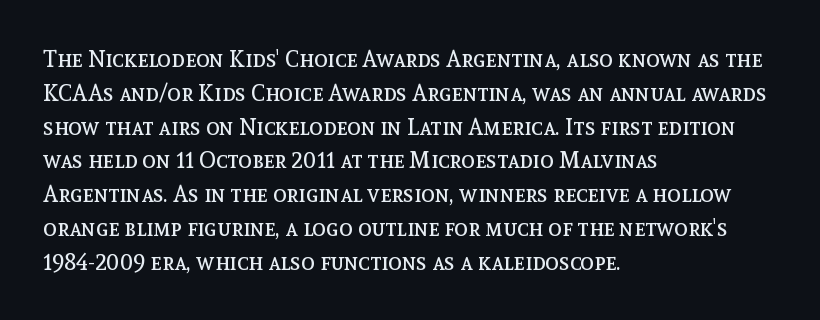
Just letters on the line, the space beneath them empty. Evenly set lines give the paragraph a standard silhouette. Heft: none added — not bold. Notice how the passage keeps a crisp vertical edge on the left only. No extra tracking has been applied to these lines. A roman cut, with each character standing at attention.
